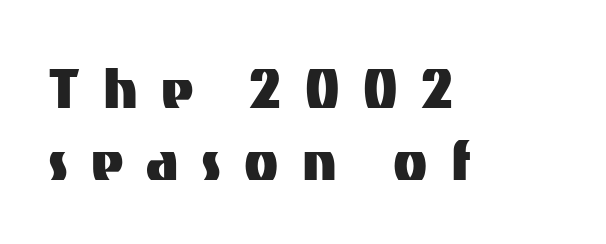
The image shows 70 px sans-serif type, upright; set left-aligned, tight line spacing (1.03x), unusually wide letter spacing (+0.34 em), not underlined; medium stroke contrast and a medium x-height.
